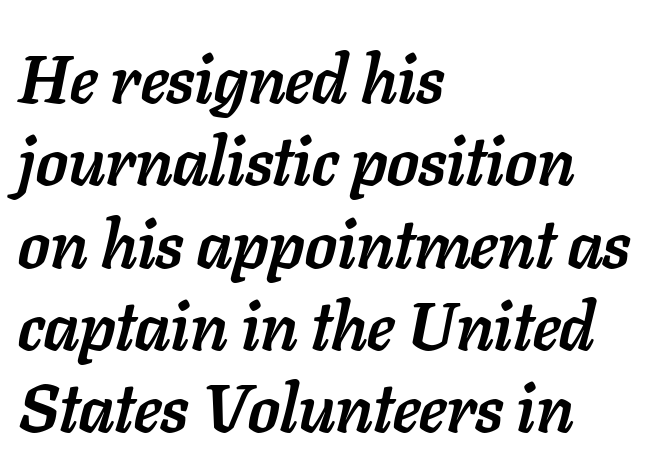
Q: Is the text bold? A: Yes.
Q: Is the text italic (slanted)? A: Yes, it leans right by about 11 degrees.
Q: Is the text underlined? A: No.
Q: How is the paragraph aligned? A: Left-aligned.
Q: Is the spacing between letters normal or unusually wide? A: Normal.
Q: Width (condensed, normal, or wide)? A: Normal.
Q: Stroke contrast? A: Low.
Q: x-height? A: Medium.
Q: Monospaced? A: No.
